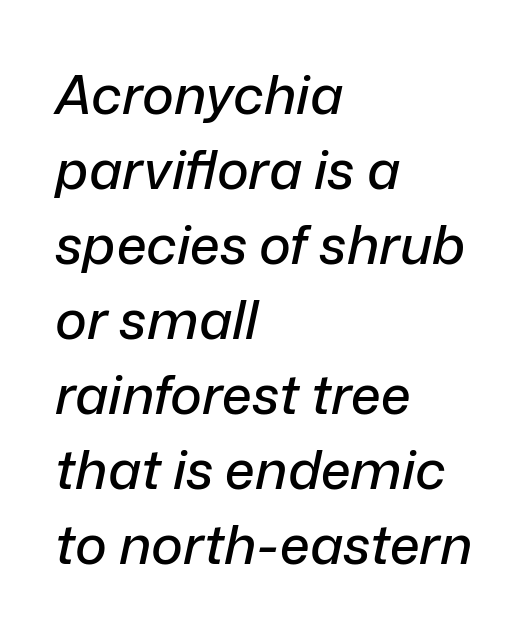
When letters slant like this, we call the style italic. The strip under each line holds only bare page. The space between consecutive lines is moderate. Proportional: the letters do not fall into vertical columns. Casual observation: everything's shoved over to the left. Each word holds together tightly as a unit, with standard inter-letter gaps.
